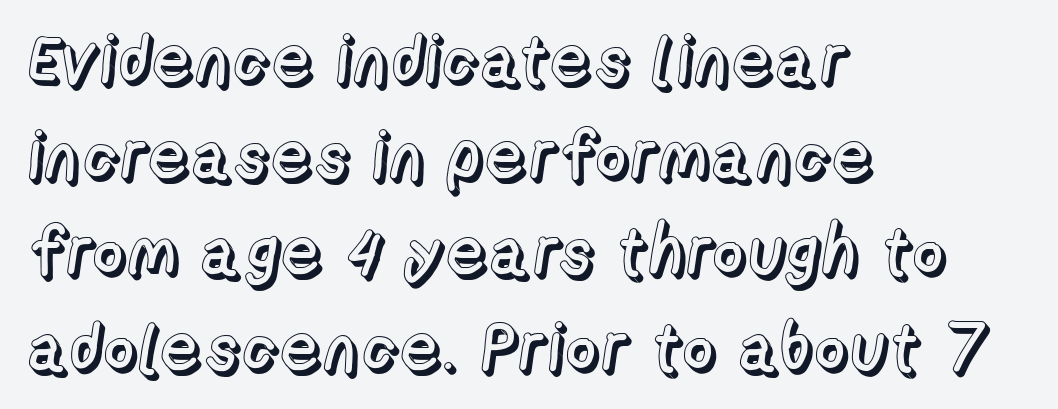
The specimen omits any rule beneath the text block's lines. Compared with a centered layout, this one pins lines to the left instead. Think of a printed novel: that variable character pitch is what you see here.
